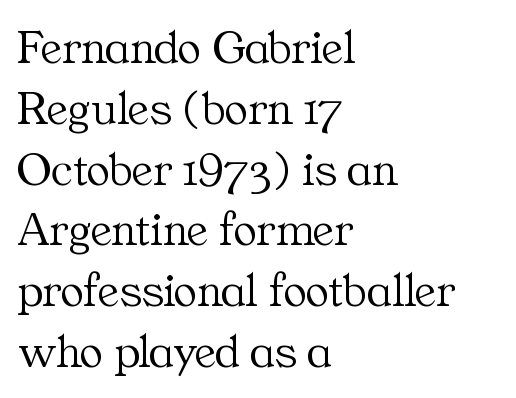
How are the letters spaced? Ordinarily, with no added tracking. Italic: no, the glyphs are upright roman. Weight: in the light-to-regular range. Is this a fixed-width face? No — the glyphs have proportional, varying widths. Type without underlining. Short and long lines alike share a common starting point at left.
